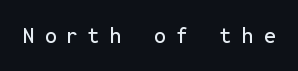
Any mark beneath the type? The region is blank. The type is letterspaced generously, with wide tracking. The letters stand straight up with perfectly vertical stems.
